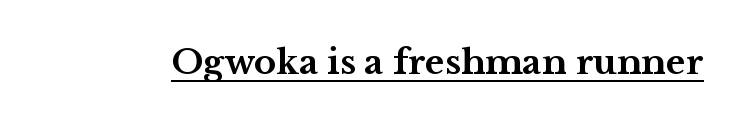
The image shows 34 px bold, wide serif type, upright; set normal letter spacing, underlined; medium stroke contrast and a medium x-height.
